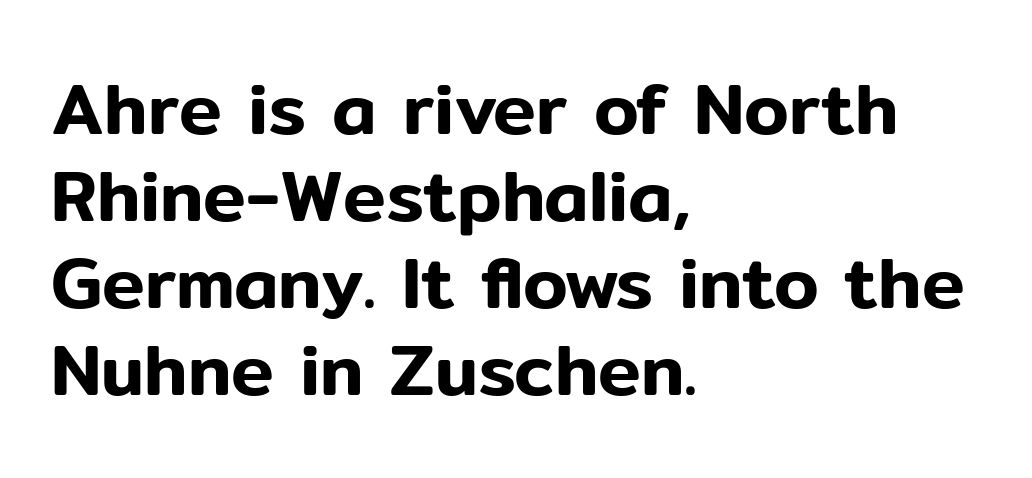
The passage shown is typeset with a sans-serif family. The passage shown is not underscored anywhere. Think of a printed novel: that variable character pitch is what you see here. Nope, not italic — everything's standing straight.
